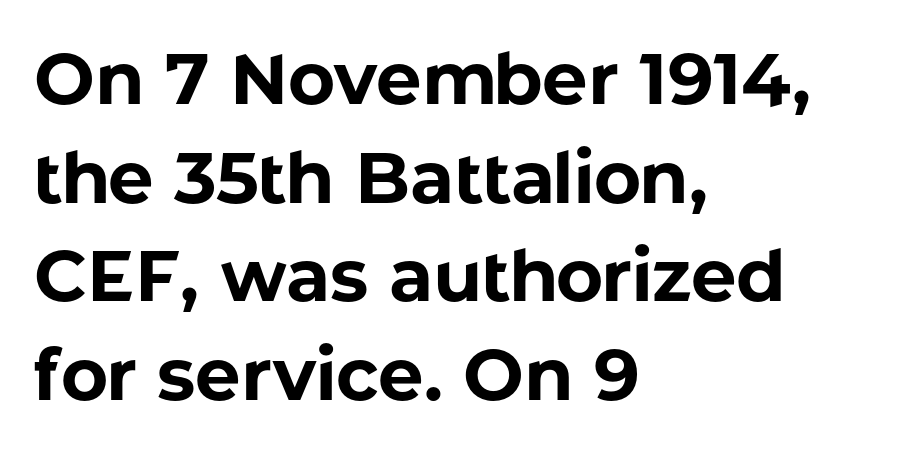
{"serif": "no", "italic": "no", "bold": "yes", "weight": "bold", "width": "normal", "stroke_contrast": "low", "x_height": "medium", "monospaced": "no", "underline": "no", "align": "left", "line_spacing": "normal", "line_spacing_ratio": 1.37, "letter_spacing": "normal", "letter_spacing_em": 0.0, "glyph_px": 72}
